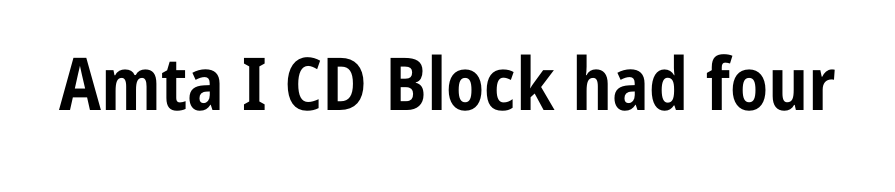
{"serif": "no", "italic": "no", "bold": "yes", "weight": "bold", "width": "condensed", "stroke_contrast": "low", "x_height": "medium", "monospaced": "no", "underline": "no", "letter_spacing": "normal", "letter_spacing_em": 0.0, "glyph_px": 73}
